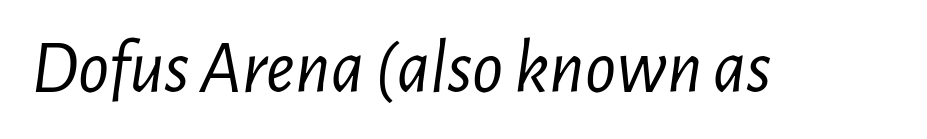
{"italic": "yes", "lean": "right", "slant_degrees": 7, "bold": "no", "weight": "light", "width": "condensed", "stroke_contrast": "low", "x_height": "medium", "monospaced": "no", "underline": "no", "letter_spacing": "normal", "letter_spacing_em": 0.0, "glyph_px": 76}
